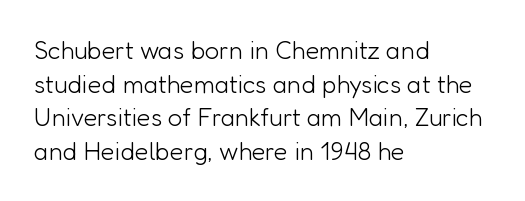
{"italic": "no", "bold": "no", "underline": "no", "align": "left", "line_spacing": "normal", "line_spacing_ratio": 1.35, "letter_spacing": "normal", "letter_spacing_em": 0.0, "glyph_px": 25}
